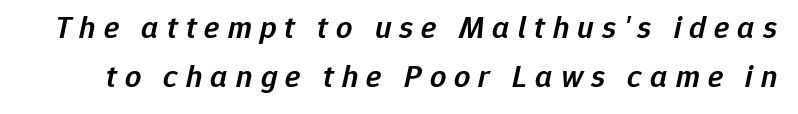
Q: Is the text bold? A: Semi-bold.
Q: Is the text italic (slanted)? A: Yes, it leans right by about 12 degrees.
Q: Is the text underlined? A: No.
Q: Is the spacing between letters normal or unusually wide? A: Unusually wide.
Q: Is the spacing between lines tight, normal or loose? A: Normal.
Q: Width (condensed, normal, or wide)? A: Normal.
Q: Stroke contrast? A: Low.
Q: x-height? A: Medium.
Q: Monospaced? A: No.
